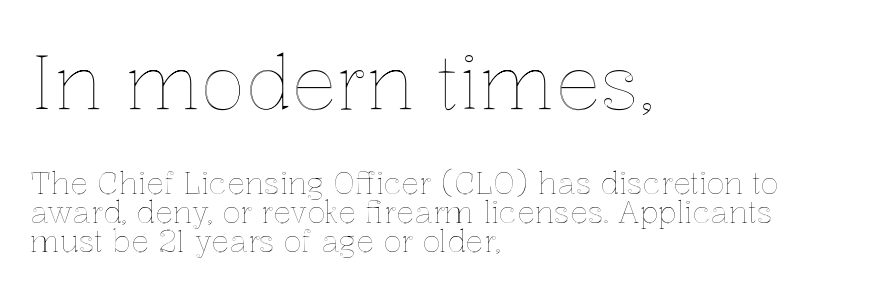
{"italic": "no", "width": "normal", "x_height": "medium", "monospaced": "no", "underline": "no", "align": "left", "line_spacing": "tight", "line_spacing_ratio": 0.96, "letter_spacing": "normal", "letter_spacing_em": 0.0, "larger_block": "first", "size_ratio": 2.5, "glyph_px": 75}
